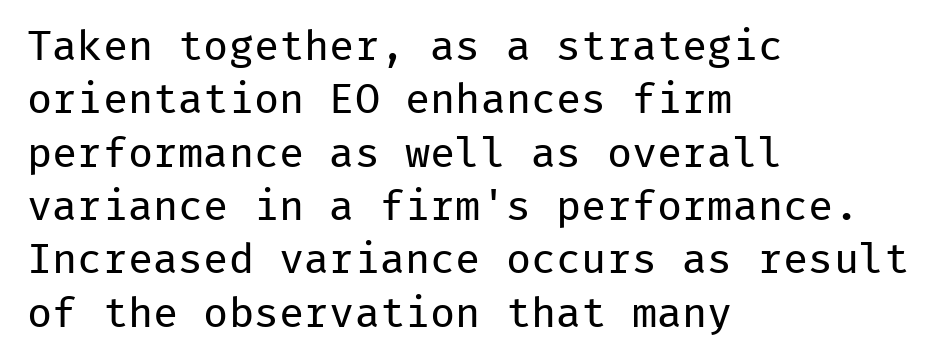
{"serif": "no", "italic": "no", "bold": "no", "weight": "regular", "width": "normal", "stroke_contrast": "low", "x_height": "medium", "monospaced": "yes", "underline": "no", "align": "left", "line_spacing": "normal", "line_spacing_ratio": 1.27, "letter_spacing": "normal", "letter_spacing_em": 0.0, "glyph_px": 42}
